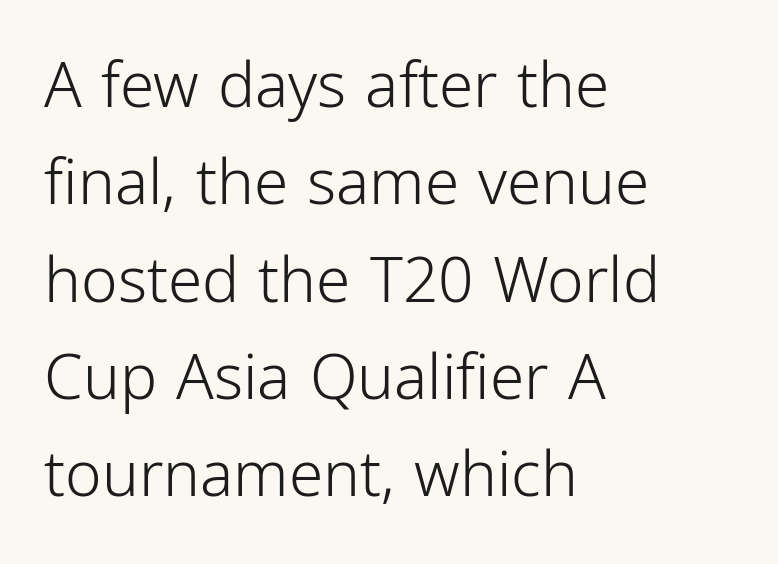
The image shows 62 px light, condensed sans-serif type, upright; set left-aligned, normal line spacing (1.57x), normal letter spacing, not underlined; low stroke contrast and a medium x-height.
